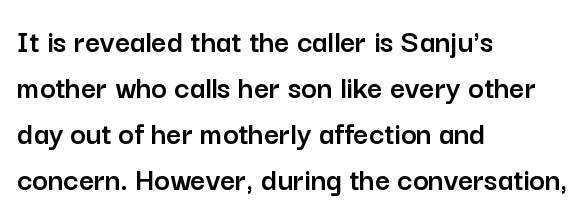
{"serif": "no", "italic": "no", "width": "normal", "stroke_contrast": "low", "x_height": "medium", "monospaced": "no", "underline": "no", "align": "left", "line_spacing": "normal", "line_spacing_ratio": 1.39, "letter_spacing": "normal", "letter_spacing_em": 0.0, "glyph_px": 33}
